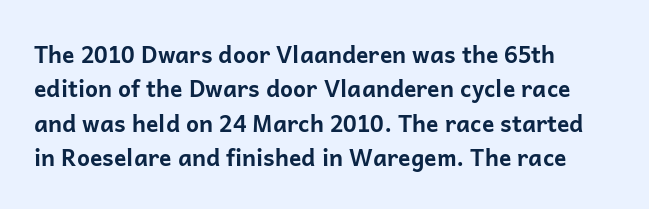
{"italic": "no", "bold": "yes", "underline": "no", "align": "left", "line_spacing": "normal", "line_spacing_ratio": 1.49, "letter_spacing": "normal", "letter_spacing_em": 0.0, "glyph_px": 23}
